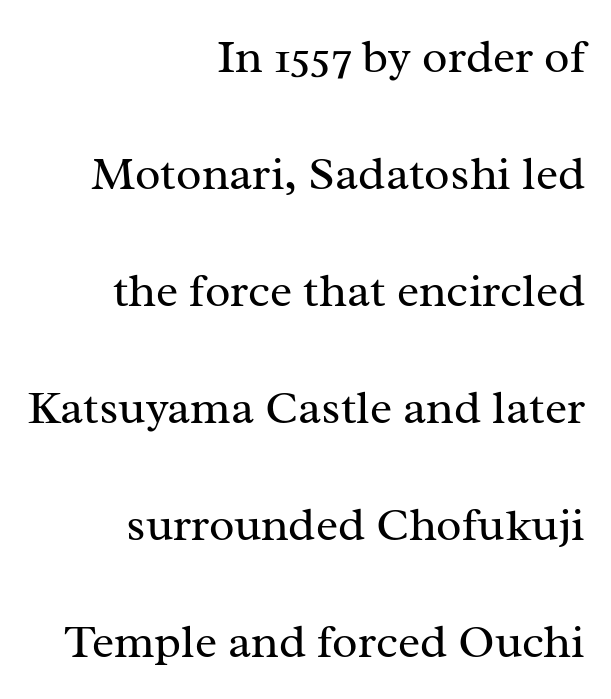
{"serif": "yes", "italic": "no", "bold": "no", "weight": "regular", "width": "normal", "stroke_contrast": "medium", "x_height": "medium", "monospaced": "no", "underline": "no", "align": "right", "line_spacing": "loose", "line_spacing_ratio": 2.49, "letter_spacing": "normal", "letter_spacing_em": 0.0, "glyph_px": 47}
